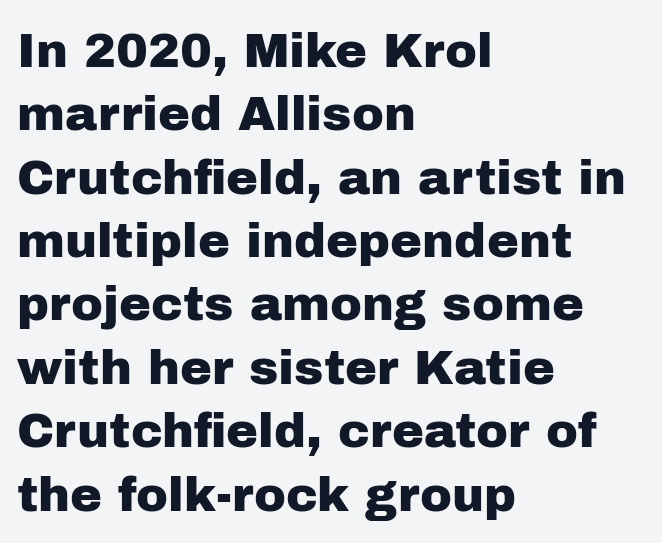
{"serif": "no", "italic": "no", "width": "normal", "stroke_contrast": "low", "x_height": "medium", "monospaced": "no", "underline": "no", "align": "left", "line_spacing": "normal", "line_spacing_ratio": 1.32, "letter_spacing": "normal", "letter_spacing_em": 0.0, "glyph_px": 48}
